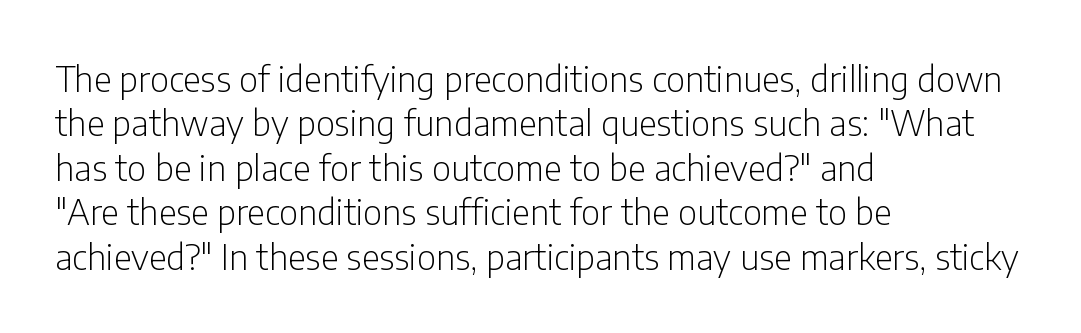
{"serif": "no", "italic": "no", "bold": "no", "weight": "light", "width": "condensed", "stroke_contrast": "low", "x_height": "medium", "monospaced": "no", "underline": "no", "align": "left", "line_spacing": "normal", "line_spacing_ratio": 1.27, "letter_spacing": "normal", "letter_spacing_em": 0.0, "glyph_px": 35}
